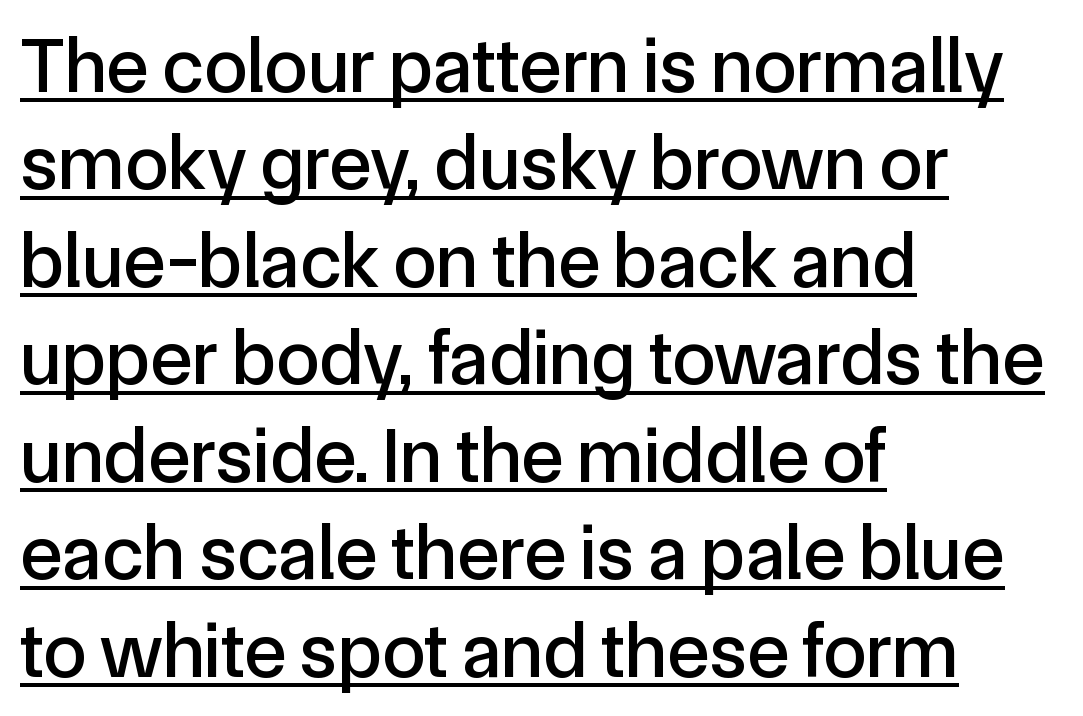
{"serif": "no", "italic": "no", "width": "normal", "x_height": "medium", "monospaced": "no", "underline": "yes", "align": "left", "line_spacing": "normal", "line_spacing_ratio": 1.25, "letter_spacing": "normal", "letter_spacing_em": 0.0, "glyph_px": 78}
